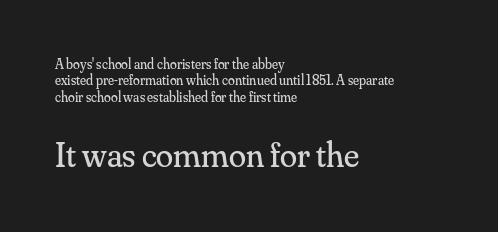
The image shows 35 px regular-weight serif type, upright; set left-aligned, line spacing 1.17x, normal letter spacing, not underlined; the second (bottom) block is 2.5x larger; medium stroke contrast and a small x-height.
